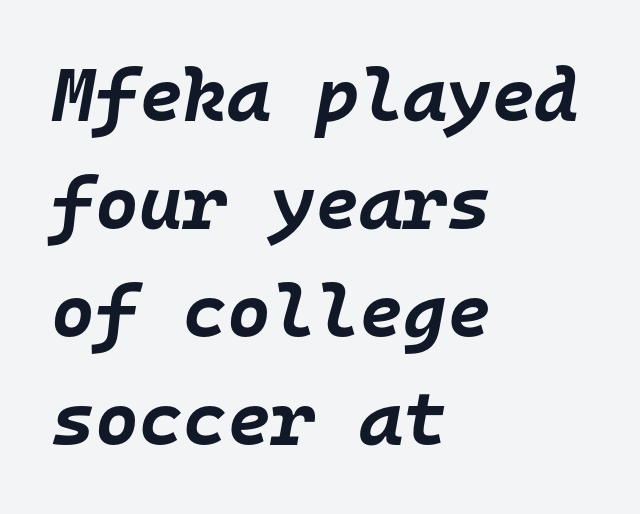
Plain, unruled lines of type. Here the designer chose a console-style face with uniform glyph widths. If you drew a ruler down the left edge, every line would touch it. The whole block is typeset with a tilt. Inter-character spacing is left at the font's built-in metrics.
